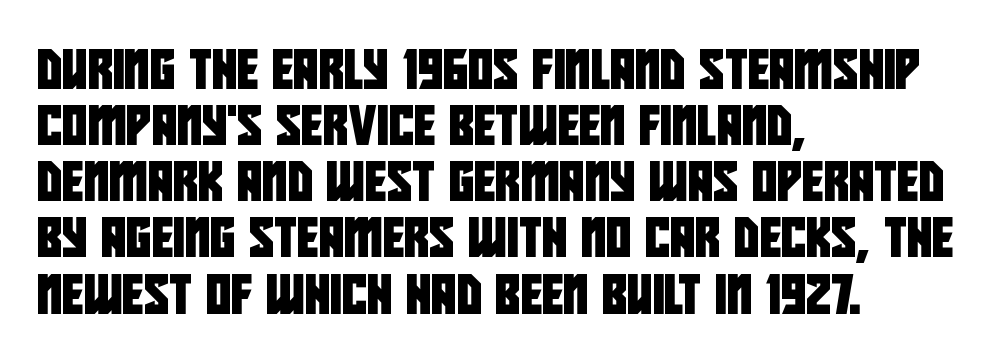
Q: Is the typeface a serif or a sans-serif typeface? A: Sans-serif.
Q: Is the text underlined? A: No.
Q: How is the paragraph aligned? A: Left-aligned.
Q: Is the spacing between letters normal or unusually wide? A: Normal.
Q: Is the spacing between lines tight, normal or loose? A: Normal.
Q: Width (condensed, normal, or wide)? A: Condensed.
Q: Stroke contrast? A: Low.
Q: x-height? A: Large.
Q: Monospaced? A: No.
